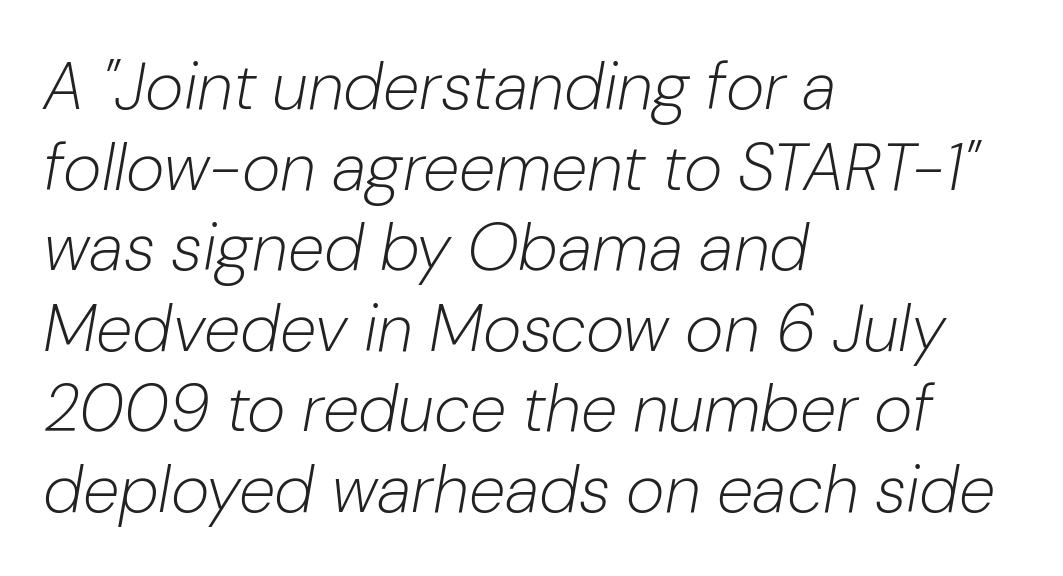
The image shows 66 px light type, italic (leaning right); set left-aligned, line spacing 1.22x, normal letter spacing, not underlined; low stroke contrast and a medium x-height.
